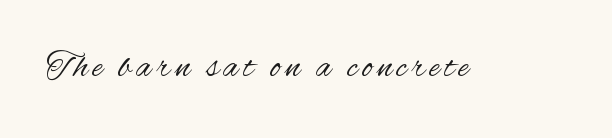
Q: Is the text bold? A: No.
Q: Is the text italic (slanted)? A: Yes.
Q: Is the typeface a serif or a sans-serif typeface? A: Sans-serif.
Q: Is the text underlined? A: No.
Q: Width (condensed, normal, or wide)? A: Condensed.
Q: Stroke contrast? A: Medium.
Q: x-height? A: Small.
Q: Monospaced? A: No.
